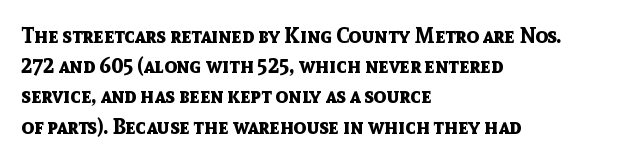
{"italic": "no", "bold": "yes", "underline": "no", "align": "left", "line_spacing": "normal", "line_spacing_ratio": 1.44, "letter_spacing": "normal", "letter_spacing_em": 0.0, "glyph_px": 21}
